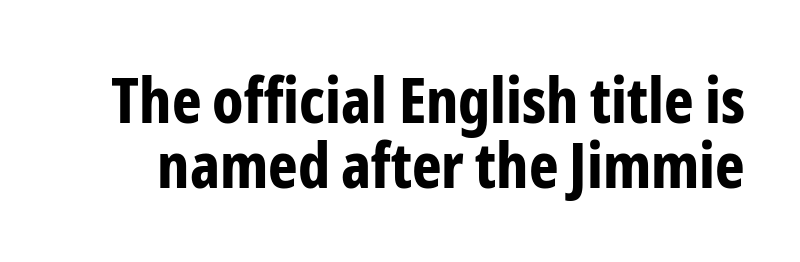
Q: Is the text bold? A: Yes.
Q: Is the text italic (slanted)? A: No, it is upright.
Q: Is the typeface a serif or a sans-serif typeface? A: Sans-serif.
Q: Is the text underlined? A: No.
Q: Is the spacing between letters normal or unusually wide? A: Normal.
Q: Is the spacing between lines tight, normal or loose? A: Tight.
Q: Width (condensed, normal, or wide)? A: Condensed.
Q: Stroke contrast? A: Low.
Q: x-height? A: Medium.
Q: Monospaced? A: No.
